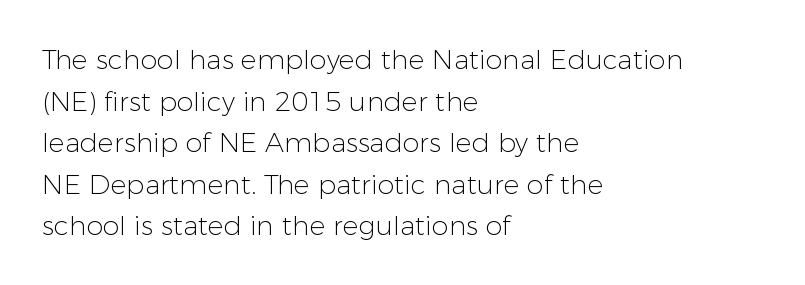
Q: Is the text bold? A: No.
Q: Is the text italic (slanted)? A: No, it is upright.
Q: Is the text underlined? A: No.
Q: How is the paragraph aligned? A: Left-aligned.
Q: Is the spacing between letters normal or unusually wide? A: Normal.
Q: Is the spacing between lines tight, normal or loose? A: Normal.
